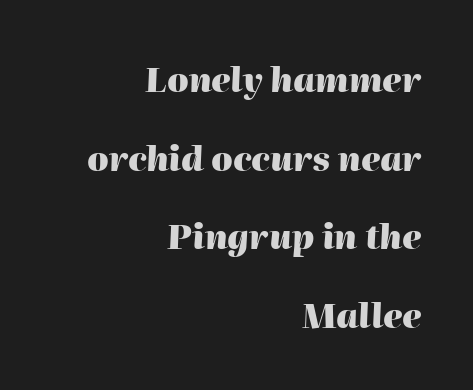
Each glyph is drawn with heavy, bold strokes. Teacher's note: observe the even right margin — that is flush-right alignment. Leading is clearly above the norm, producing a sparse column. Descenders are the only things crossing below the line. Glyph-to-glyph distance matches everyday printed text. Note the varied advance widths — an 'i' is clearly narrower than an 'm'.
